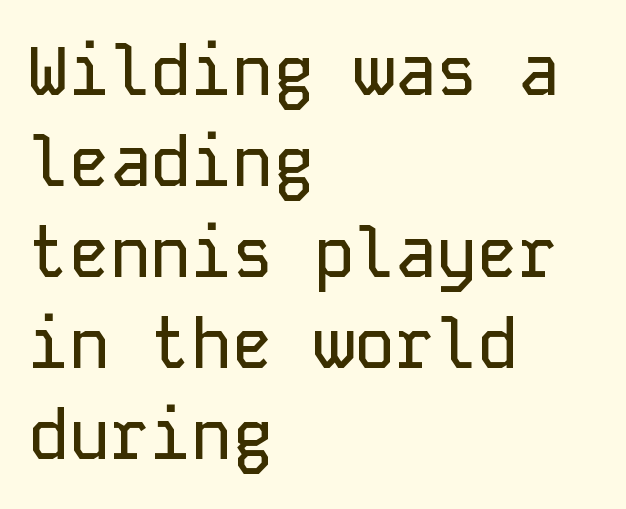
{"serif": "no", "italic": "no", "width": "normal", "stroke_contrast": "low", "x_height": "medium", "monospaced": "yes", "underline": "no", "align": "left", "line_spacing": "normal", "line_spacing_ratio": 1.34, "letter_spacing": "normal", "letter_spacing_em": 0.0, "glyph_px": 68}
